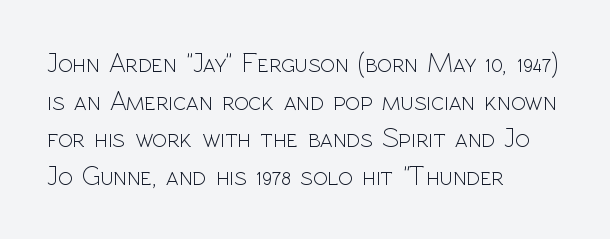
Notice how the stems are strictly vertical — no italics here. A bare baseline throughout the passage. Inter-character spacing is left at the font's built-in metrics. Vertical spacing — default. The ragged edge is on the right, which tells us the setting is flush left. The font sits on the lighter half of the weight spectrum, regular included.
